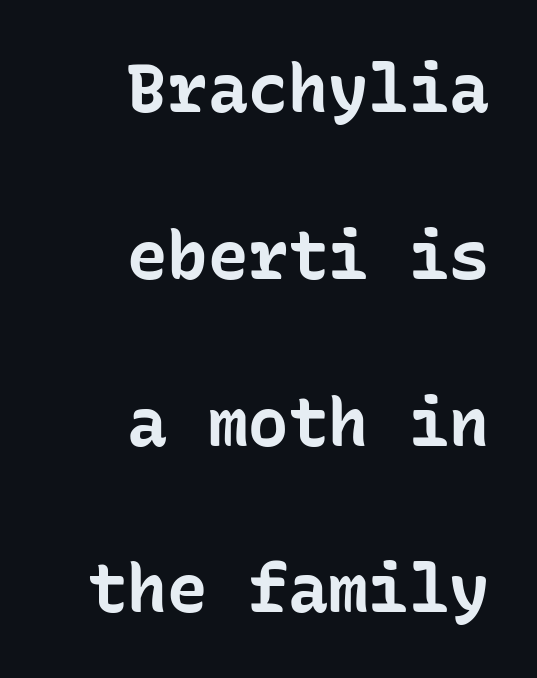
The image shows 67 px bold sans-serif type, upright, monospaced; set right-aligned, loose line spacing (2.49x), normal letter spacing, not underlined; low stroke contrast and a medium x-height.
